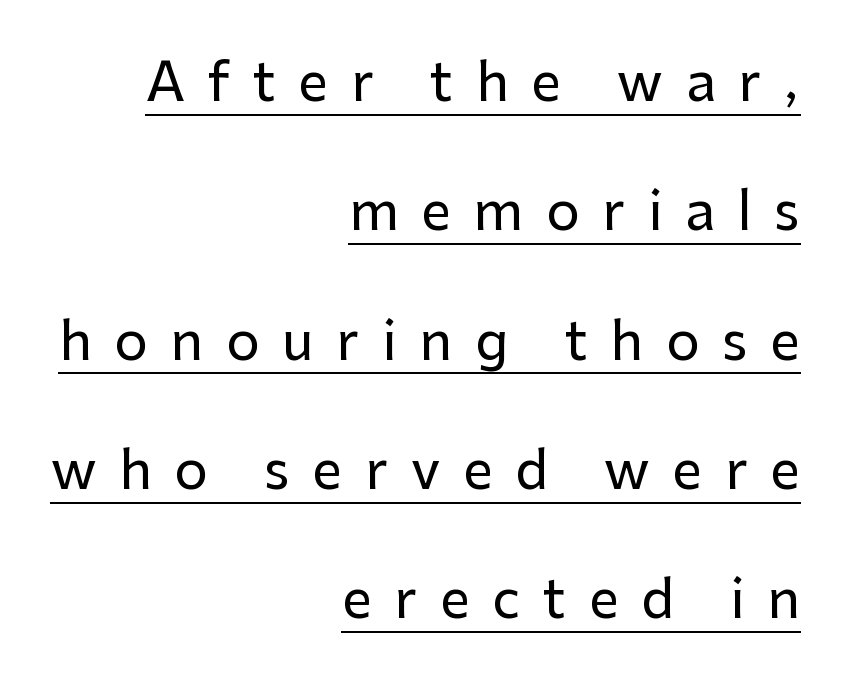
Q: Is the text italic (slanted)? A: No, it is upright.
Q: Is the typeface a serif or a sans-serif typeface? A: Sans-serif.
Q: Is the text underlined? A: Yes.
Q: How is the paragraph aligned? A: Right-aligned.
Q: Is the spacing between letters normal or unusually wide? A: Unusually wide.
Q: Is the spacing between lines tight, normal or loose? A: Loose.
Q: Width (condensed, normal, or wide)? A: Normal.
Q: Stroke contrast? A: Low.
Q: x-height? A: Medium.
Q: Monospaced? A: No.
